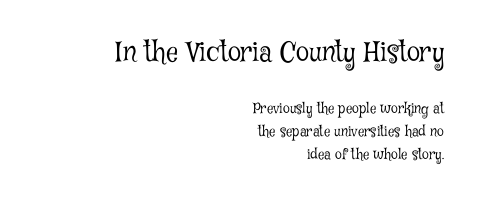
Q: Is the text bold? A: No.
Q: Is the text italic (slanted)? A: No, it is upright.
Q: Is the text underlined? A: No.
Q: How is the paragraph aligned? A: Right-aligned.
Q: Is the spacing between letters normal or unusually wide? A: Normal.
Q: Is the spacing between lines tight, normal or loose? A: Normal.
Q: Which block of text is set in a larger size, the first (top) or the second (bottom)? A: The first (top) one.
